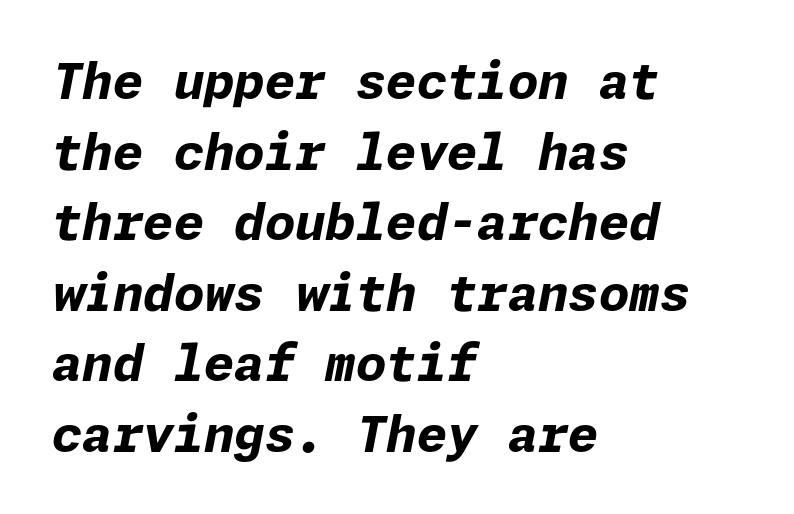
How would I describe the line gaps? Plain and ordinary. Leftover space on each line is placed entirely after the last word. Check the space under the baseline: it is left empty. Chunky letters — that's bold for sure. Tracking value appears to be zero — textbook default spacing.
